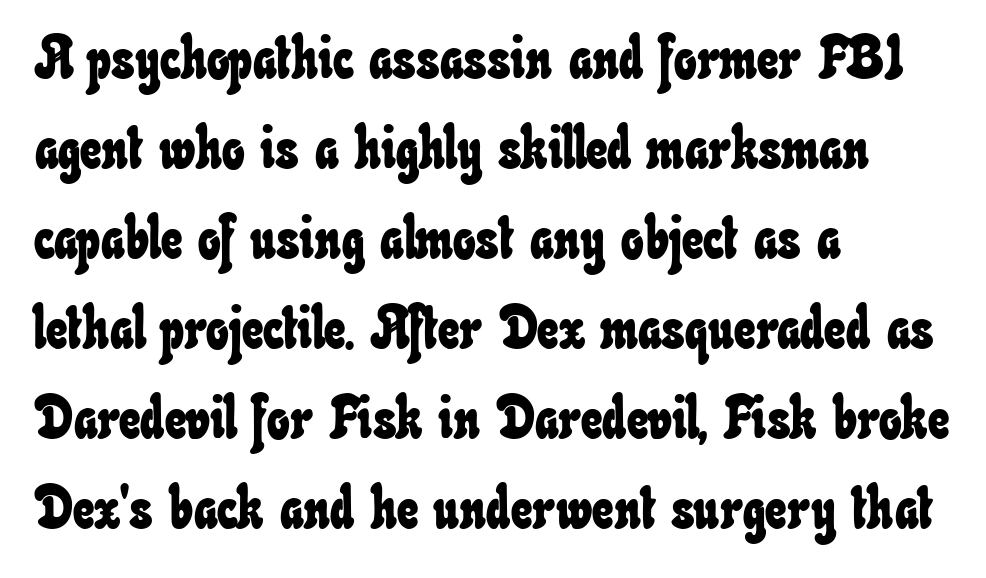
{"width": "condensed", "stroke_contrast": "low", "x_height": "small", "monospaced": "no", "underline": "no", "align": "left", "line_spacing": "normal", "line_spacing_ratio": 1.5, "letter_spacing": "normal", "letter_spacing_em": 0.0, "glyph_px": 60}
